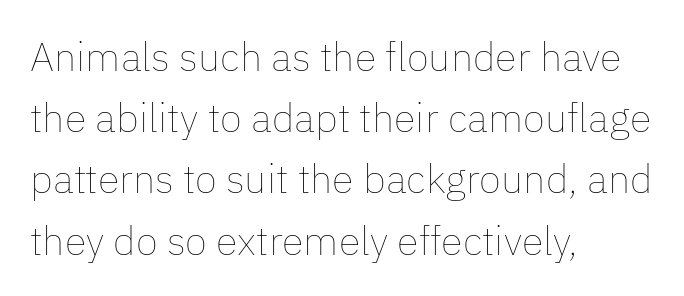
Q: Is the text bold? A: No.
Q: Is the text italic (slanted)? A: No, it is upright.
Q: Is the text underlined? A: No.
Q: How is the paragraph aligned? A: Left-aligned.
Q: Is the spacing between letters normal or unusually wide? A: Normal.
Q: Is the spacing between lines tight, normal or loose? A: Normal.
Q: Width (condensed, normal, or wide)? A: Normal.
Q: Stroke contrast? A: Low.
Q: x-height? A: Medium.
Q: Monospaced? A: No.
